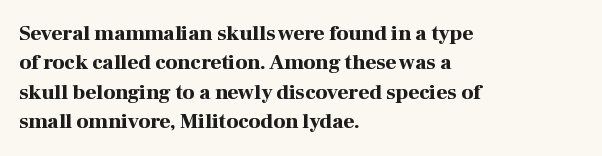
The image shows 21 px bold type, upright; set left-aligned, normal line spacing (1.4x), normal letter spacing, not underlined.
